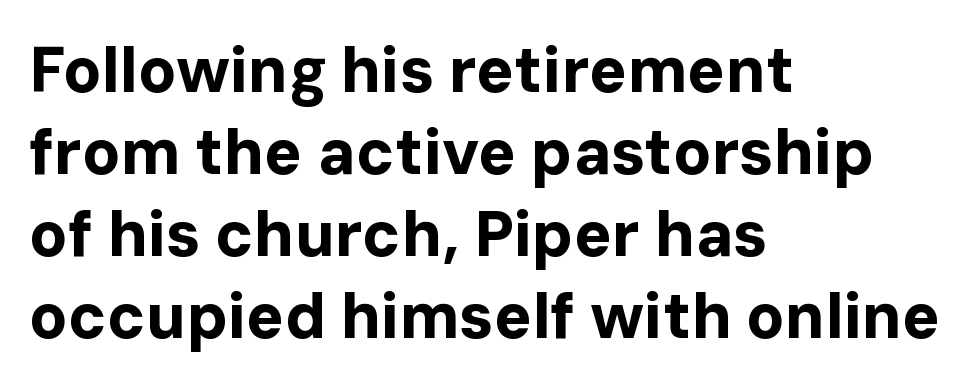
Q: Is the text bold? A: Yes.
Q: Is the text italic (slanted)? A: No, it is upright.
Q: Is the typeface a serif or a sans-serif typeface? A: Sans-serif.
Q: Is the text underlined? A: No.
Q: How is the paragraph aligned? A: Left-aligned.
Q: Is the spacing between letters normal or unusually wide? A: Normal.
Q: Is the spacing between lines tight, normal or loose? A: Normal.
Q: Width (condensed, normal, or wide)? A: Normal.
Q: Stroke contrast? A: Low.
Q: x-height? A: Medium.
Q: Monospaced? A: No.
